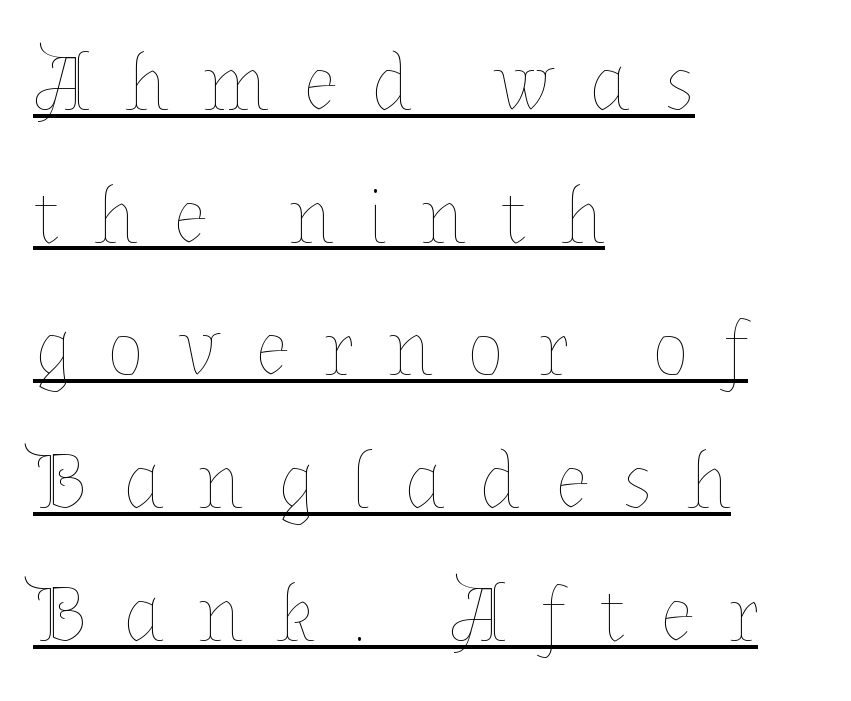
The image shows 79 px thin type, upright; set left-aligned, normal line spacing (1.68x), unusually wide letter spacing (+0.43 em), underlined; low stroke contrast and a medium x-height.
